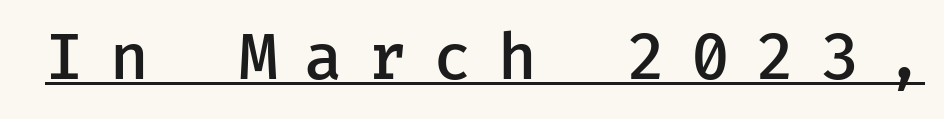
Q: Is the text bold? A: Semi-bold.
Q: Is the text italic (slanted)? A: No, it is upright.
Q: Is the typeface a serif or a sans-serif typeface? A: Sans-serif.
Q: Is the text underlined? A: Yes.
Q: Is the spacing between letters normal or unusually wide? A: Unusually wide.
Q: Width (condensed, normal, or wide)? A: Normal.
Q: Stroke contrast? A: Low.
Q: x-height? A: Medium.
